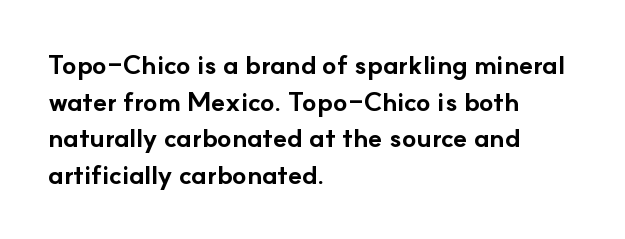
Caption: multi-line text, flush left, ragged right. Look at the tracking — it's just the regular setting, nothing added. Upright lettering throughout. The passage shown is emphatically bold. The passage shown is not underscored anywhere.
